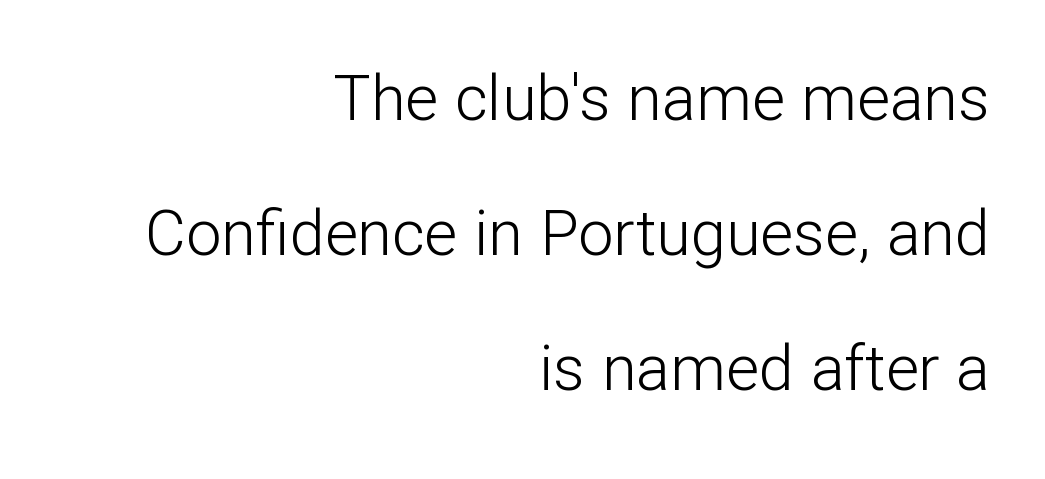
{"serif": "no", "italic": "no", "bold": "no", "weight": "light", "width": "normal", "stroke_contrast": "low", "x_height": "medium", "monospaced": "no", "underline": "no", "align": "right", "line_spacing": "loose", "line_spacing_ratio": 2.14, "letter_spacing": "normal", "letter_spacing_em": 0.0, "glyph_px": 63}
